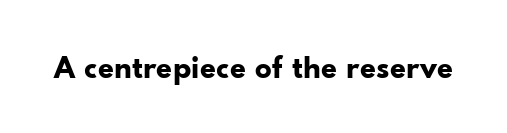
The image shows 33 px bold sans-serif type, upright; set normal letter spacing, not underlined; low stroke contrast and a small x-height.
